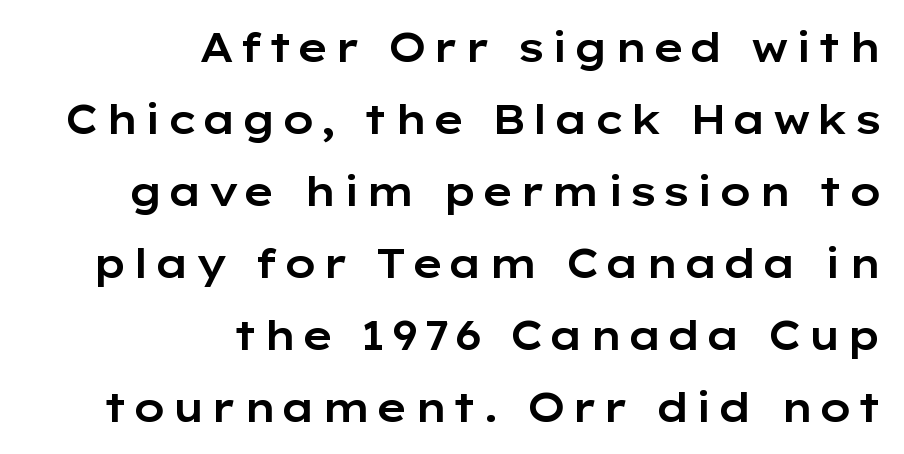
Clear beneath every line of the passage. You could not count columns in this text — the font is proportionally spaced. Do the letters lean? They stand straight. These lines are composed in type without serifs. The typesetter chose a ragged-left arrangement here.
